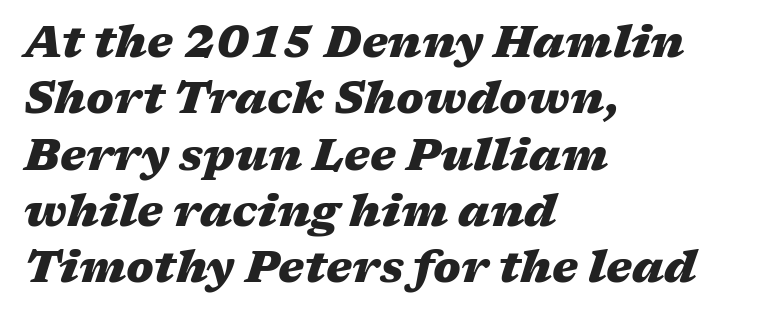
Q: Is the text bold? A: Yes.
Q: Is the text italic (slanted)? A: Yes, it leans right by about 17 degrees.
Q: Is the text underlined? A: No.
Q: How is the paragraph aligned? A: Left-aligned.
Q: Is the spacing between letters normal or unusually wide? A: Normal.
Q: Is the spacing between lines tight, normal or loose? A: Normal.
Q: Width (condensed, normal, or wide)? A: Wide.
Q: Stroke contrast? A: Medium.
Q: x-height? A: Medium.
Q: Monospaced? A: No.
